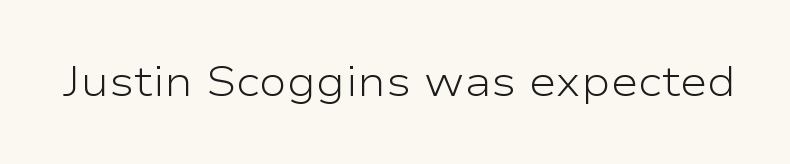
Q: Is the text bold? A: No.
Q: Is the text italic (slanted)? A: No, it is upright.
Q: Is the typeface a serif or a sans-serif typeface? A: Sans-serif.
Q: Is the text underlined? A: No.
Q: Is the spacing between letters normal or unusually wide? A: Normal.
Q: Width (condensed, normal, or wide)? A: Wide.
Q: Stroke contrast? A: Low.
Q: x-height? A: Medium.
Q: Monospaced? A: No.
